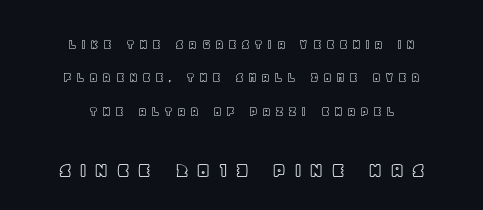
The image shows 23 px text type, upright; set centered, loose line spacing (2.39x), unusually wide letter spacing (+0.31 em), not underlined; the second (bottom) block is 1.64x larger.
